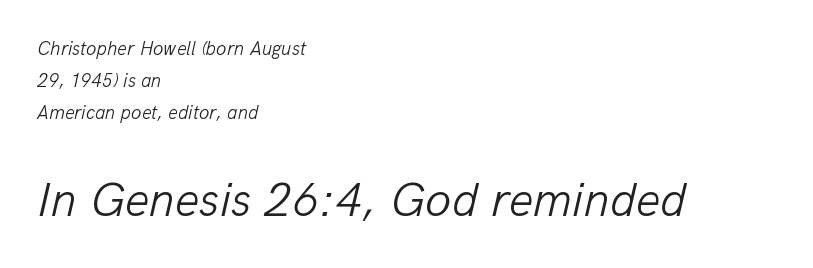
The image shows 48 px light type, italic (leaning right); set left-aligned, normal line spacing (1.69x), normal letter spacing, not underlined; the second (bottom) block is 2.53x larger; low stroke contrast and a medium x-height.
